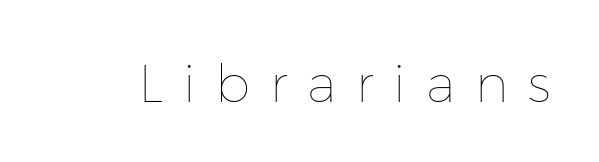
The image shows 52 px thin type, upright; set unusually wide letter spacing (+0.38 em), not underlined; low stroke contrast and a medium x-height.
